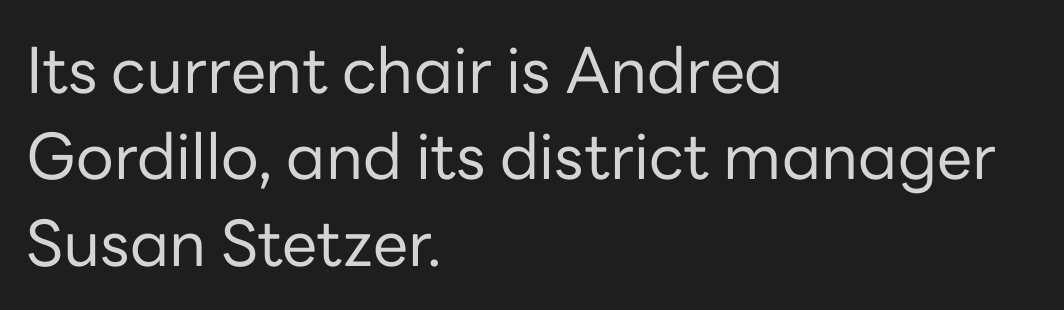
Is there much room between lines? A standard amount, neither cramped nor airy. Typeset ragged right — the left edge is the straight one. Descenders hang freely into open space. In terms of letterspacing, this is plain default setting. Spacing verdict: proportional, widths tailored to each character. The face looks like a standard text weight, possibly lighter.
